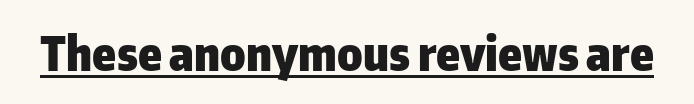
Q: Is the text bold? A: Yes.
Q: Is the text italic (slanted)? A: No, it is upright.
Q: Is the typeface a serif or a sans-serif typeface? A: Sans-serif.
Q: Is the text underlined? A: Yes.
Q: Is the spacing between letters normal or unusually wide? A: Normal.
Q: Width (condensed, normal, or wide)? A: Normal.
Q: Stroke contrast? A: Low.
Q: x-height? A: Medium.
Q: Monospaced? A: No.
